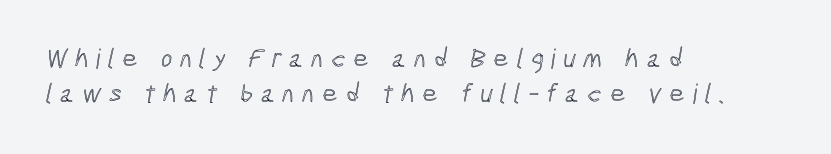
The image shows 27 px text type; set left-aligned, normal line spacing (1.3x), unusually wide letter spacing (+0.28 em), not underlined.
